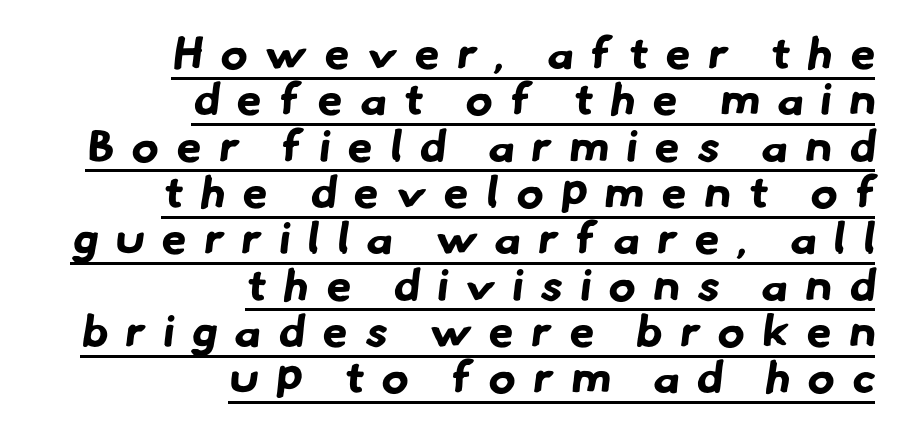
{"serif": "no", "bold": "yes", "weight": "bold", "width": "normal", "stroke_contrast": "low", "x_height": "small", "monospaced": "no", "underline": "yes", "align": "right", "line_spacing": "tight", "line_spacing_ratio": 1.03, "letter_spacing": "wide", "letter_spacing_em": 0.39, "glyph_px": 45}
